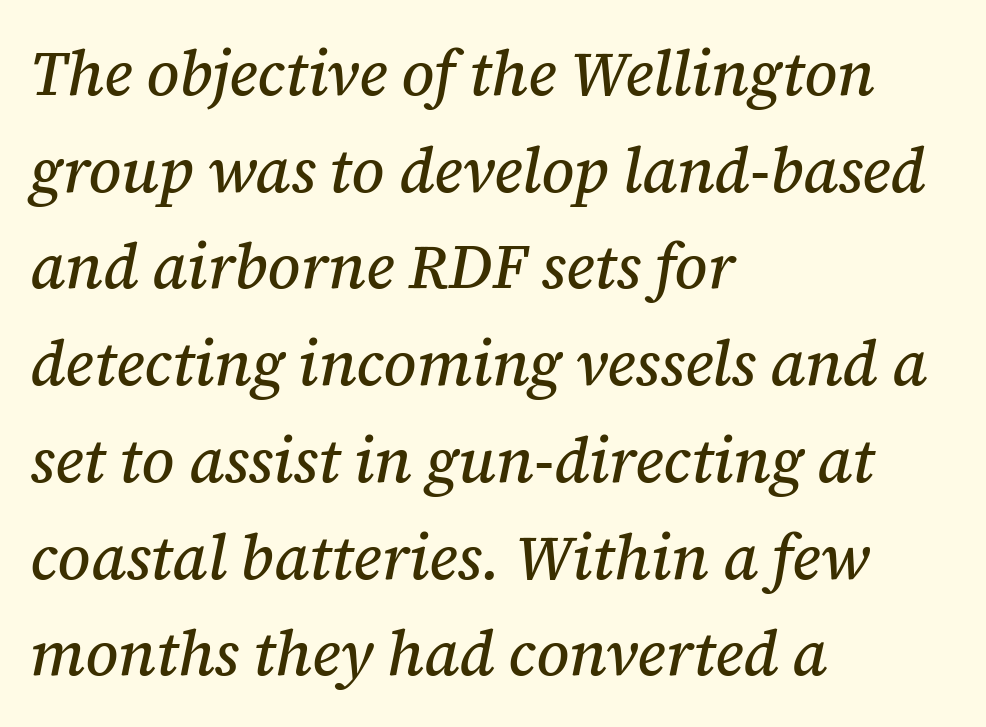
The font's italic variant was chosen for this text. Spacing between characters is what you'd get straight out of the box. Which margin do the lines hug? The left one — the right edge is uneven. This sample uses a serif face. A typesetter would call this proportional, since set widths differ per character. The rendering uses a moderate line-height, typical for paragraphs.
